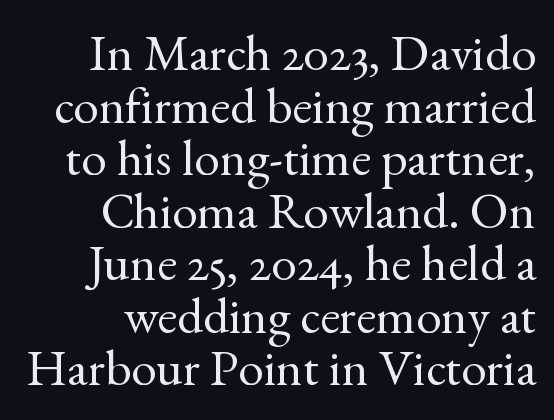
The image shows 51 px regular-weight serif type, upright; set right-aligned, tight line spacing (1.03x), normal letter spacing, not underlined; a small x-height.
